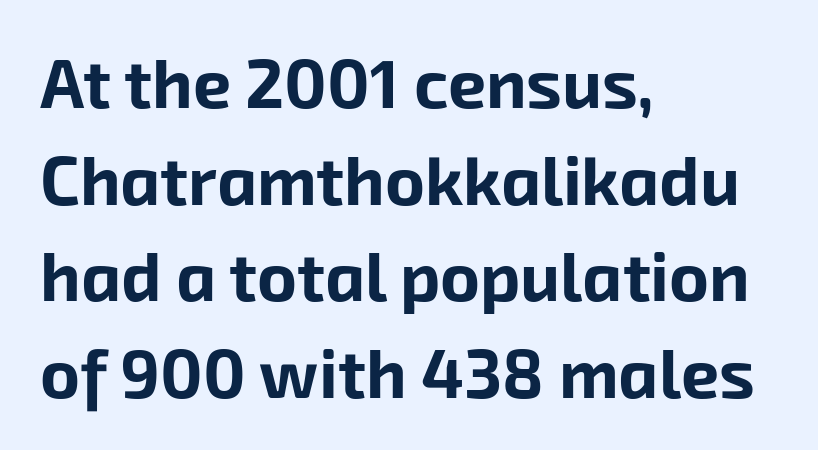
{"serif": "no", "bold": "yes", "weight": "bold", "width": "normal", "stroke_contrast": "low", "x_height": "medium", "monospaced": "no", "underline": "no", "align": "left", "line_spacing": "normal", "line_spacing_ratio": 1.42, "letter_spacing": "normal", "letter_spacing_em": 0.0, "glyph_px": 68}
